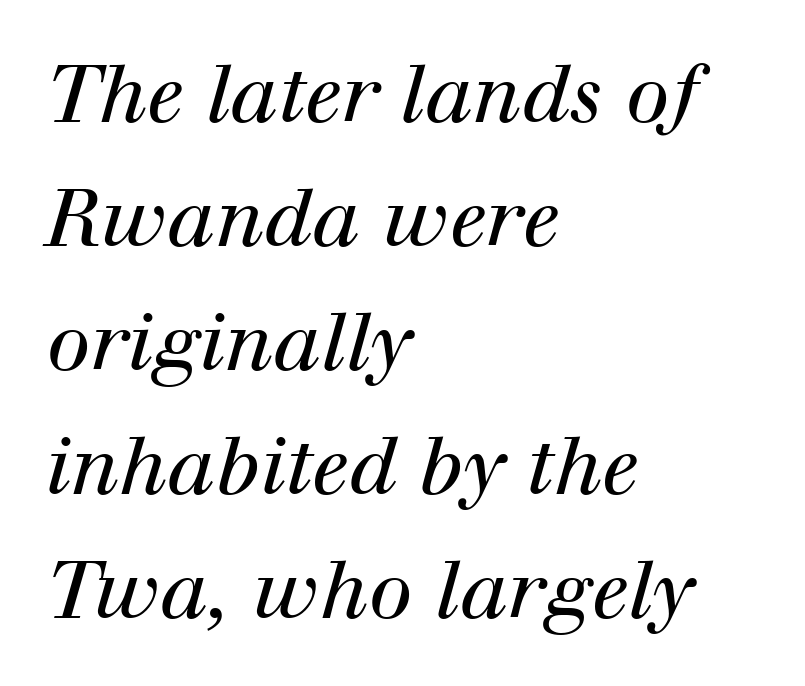
Q: Is the text bold? A: No.
Q: Is the text italic (slanted)? A: Yes, it leans right by about 12 degrees.
Q: Is the typeface a serif or a sans-serif typeface? A: Serif.
Q: Is the text underlined? A: No.
Q: How is the paragraph aligned? A: Left-aligned.
Q: Is the spacing between letters normal or unusually wide? A: Normal.
Q: Is the spacing between lines tight, normal or loose? A: Normal.
Q: Width (condensed, normal, or wide)? A: Normal.
Q: Stroke contrast? A: High.
Q: x-height? A: Medium.
Q: Monospaced? A: No.
